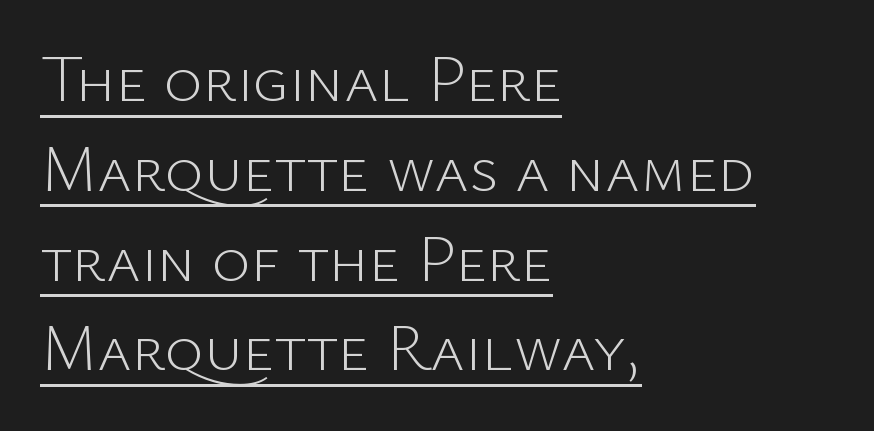
{"serif": "no", "italic": "no", "bold": "no", "weight": "light", "width": "normal", "stroke_contrast": "low", "x_height": "medium", "monospaced": "no", "underline": "yes", "align": "left", "line_spacing": "normal", "line_spacing_ratio": 1.36, "letter_spacing": "normal", "letter_spacing_em": 0.0, "glyph_px": 66}
